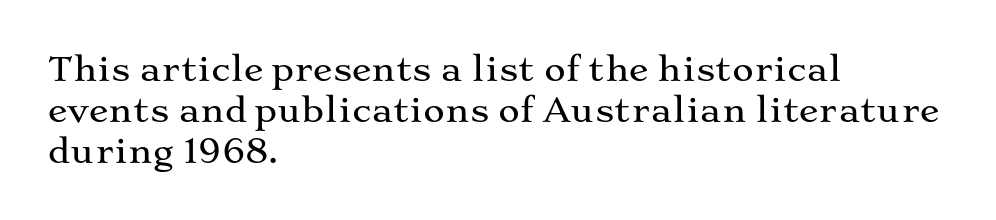
Q: Is the text italic (slanted)? A: No, it is upright.
Q: Is the typeface a serif or a sans-serif typeface? A: Serif.
Q: Is the text underlined? A: No.
Q: How is the paragraph aligned? A: Left-aligned.
Q: Is the spacing between letters normal or unusually wide? A: Normal.
Q: Width (condensed, normal, or wide)? A: Wide.
Q: Stroke contrast? A: Medium.
Q: x-height? A: Medium.
Q: Monospaced? A: No.
